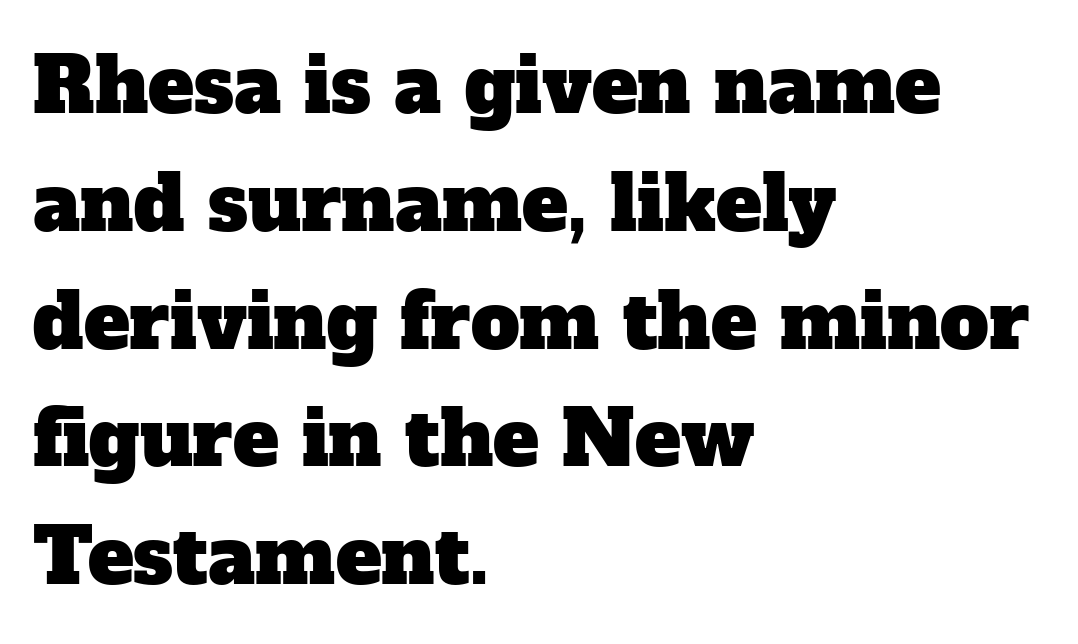
Nobody drew a line under any word here. If you measured baseline to baseline, you'd find a middling distance. Yep, those are serifs on the letters. Tracking value appears to be zero — textbook default spacing. Which margin do the lines hug? The left one — the right edge is uneven. These lines are rendered in a variable-pitch font.
